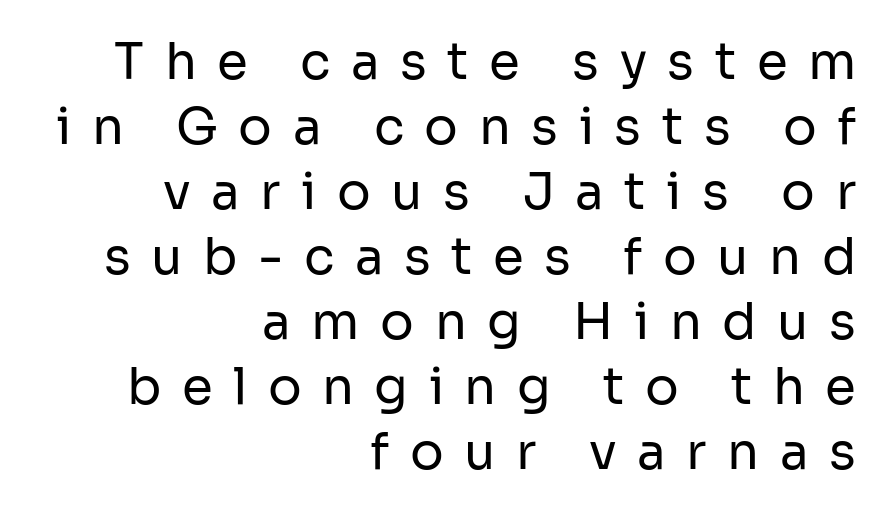
The image shows 50 px regular-weight sans-serif type, upright; set right-aligned, normal line spacing (1.3x), unusually wide letter spacing (+0.41 em), not underlined; low stroke contrast and a medium x-height.
